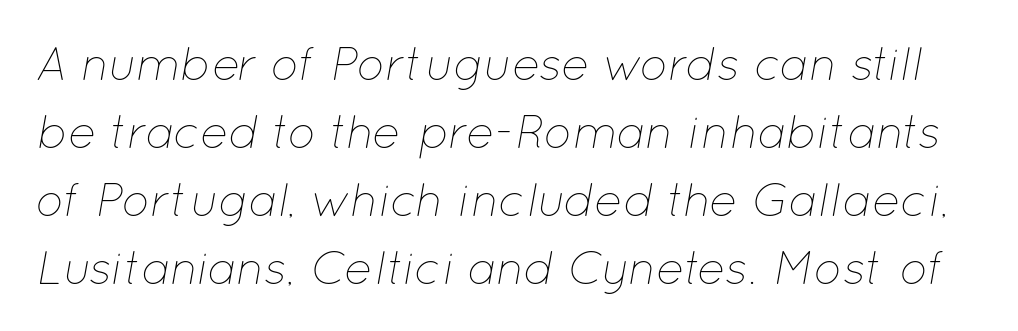
The image shows 47 px thin type, italic (leaning right); set normal line spacing (1.45x), normal letter spacing, not underlined; low stroke contrast and a medium x-height.
